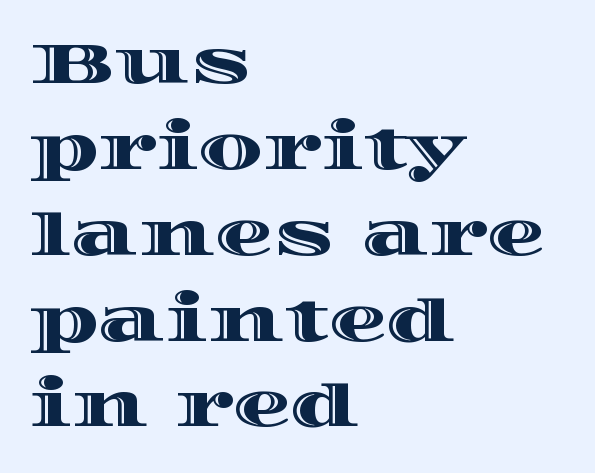
The image shows 58 px wide type, upright; set left-aligned, normal line spacing (1.48x), normal letter spacing, not underlined; a large x-height.
